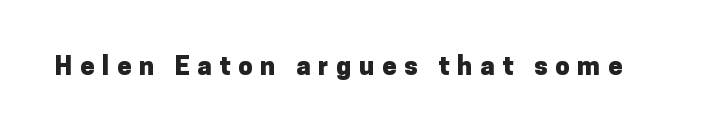
{"italic": "no", "bold": "yes", "underline": "no", "letter_spacing": "wide", "letter_spacing_em": 0.29, "glyph_px": 26}
